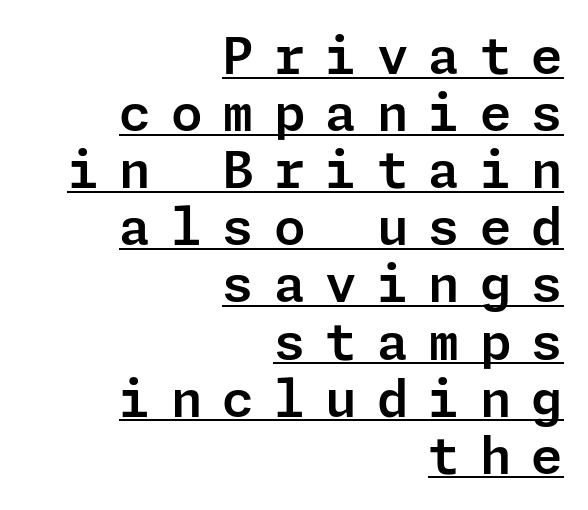
Q: Is the text italic (slanted)? A: No, it is upright.
Q: Is the typeface a serif or a sans-serif typeface? A: Sans-serif.
Q: Is the text underlined? A: Yes.
Q: How is the paragraph aligned? A: Right-aligned.
Q: Is the spacing between letters normal or unusually wide? A: Unusually wide.
Q: Is the spacing between lines tight, normal or loose? A: Tight.
Q: Width (condensed, normal, or wide)? A: Normal.
Q: Stroke contrast? A: Low.
Q: x-height? A: Medium.
